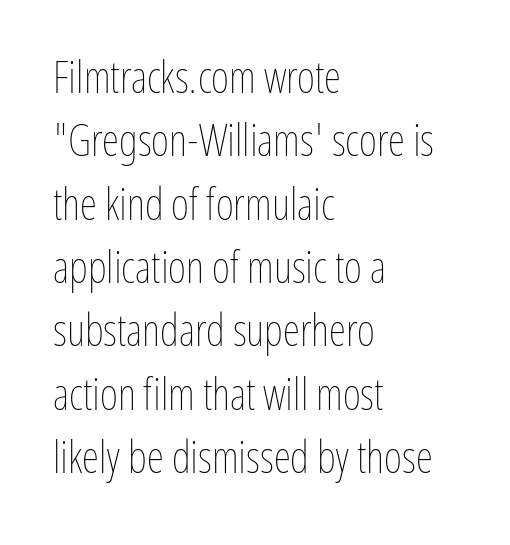
{"italic": "no", "bold": "no", "weight": "thin", "width": "condensed", "stroke_contrast": "low", "x_height": "medium", "monospaced": "no", "underline": "no", "align": "left", "line_spacing": "normal", "line_spacing_ratio": 1.44, "letter_spacing": "normal", "letter_spacing_em": 0.0, "glyph_px": 44}
